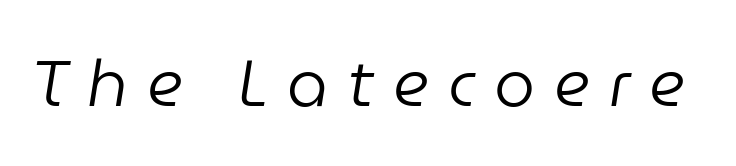
{"italic": "yes", "lean": "right", "slant_degrees": 9, "bold": "no", "weight": "regular", "width": "normal", "stroke_contrast": "low", "x_height": "medium", "monospaced": "no", "underline": "no", "letter_spacing": "wide", "letter_spacing_em": 0.29, "glyph_px": 65}
